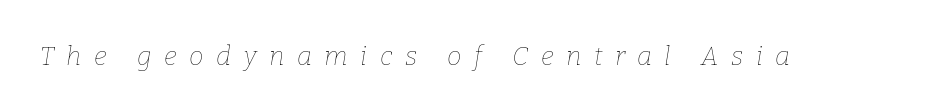
{"italic": "yes", "lean": "right", "slant_degrees": 9, "bold": "no", "underline": "no", "letter_spacing": "wide", "letter_spacing_em": 0.48, "glyph_px": 26}
